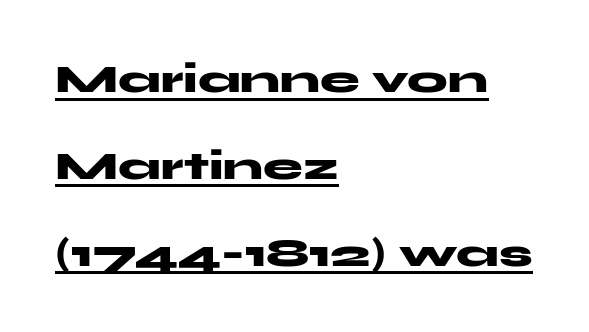
{"serif": "no", "italic": "no", "bold": "yes", "weight": "heavy", "width": "wide", "stroke_contrast": "medium", "x_height": "medium", "monospaced": "no", "underline": "yes", "align": "left", "line_spacing": "loose", "line_spacing_ratio": 2.17, "letter_spacing": "normal", "letter_spacing_em": 0.0, "glyph_px": 40}
